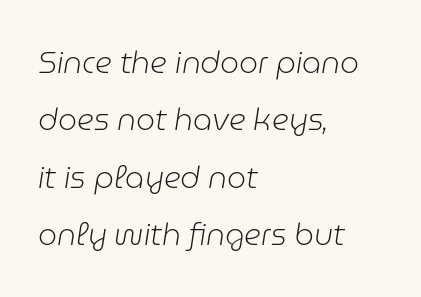
The image shows 30 px light type, italic (leaning right); set left-aligned, loose line spacing (1.91x), normal letter spacing, not underlined; low stroke contrast and a medium x-height.
